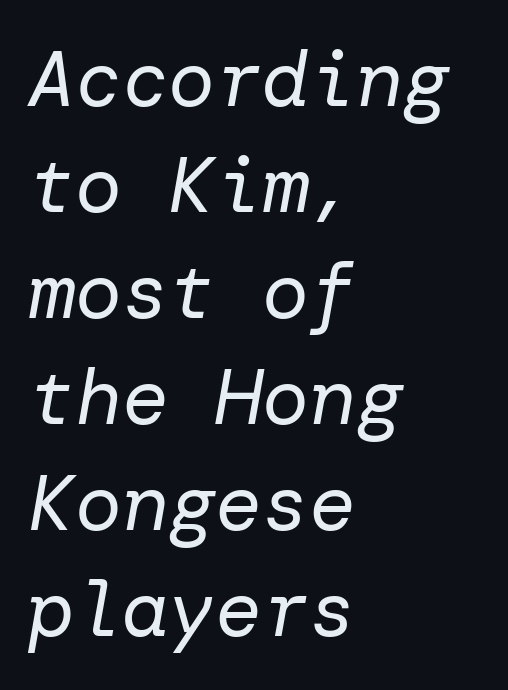
The image shows 78 px regular-weight type, italic (leaning right); set left-aligned, normal line spacing (1.36x), normal letter spacing, not underlined; low stroke contrast and a medium x-height.
